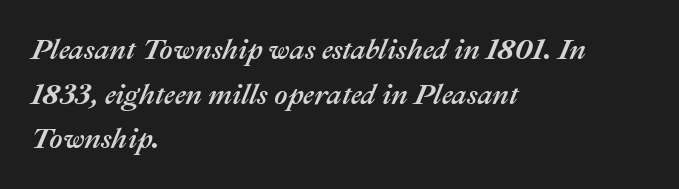
The image shows 29 px text type, italic (leaning right); set left-aligned, normal line spacing (1.54x), normal letter spacing, not underlined; medium stroke contrast and a medium x-height.
